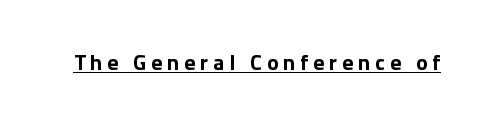
Is the letter spacing exaggerated? Yes — the characters are pushed far apart. Typographic density is high because the face is bold. Underlining? Definitely there. These lines were composed using upright roman letters.
